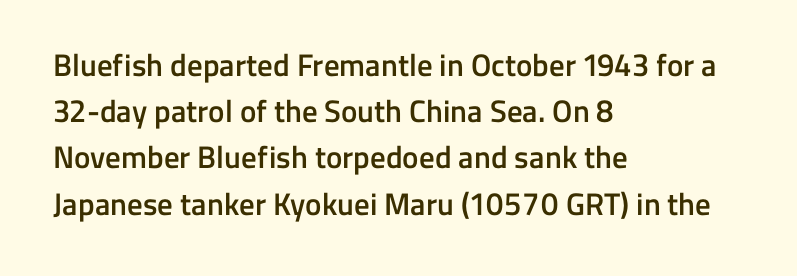
{"serif": "no", "italic": "no", "bold": "semi", "weight": "semibold", "width": "normal", "stroke_contrast": "low", "x_height": "medium", "monospaced": "no", "underline": "no", "align": "left", "line_spacing": "normal", "line_spacing_ratio": 1.49, "letter_spacing": "normal", "letter_spacing_em": 0.0, "glyph_px": 31}
